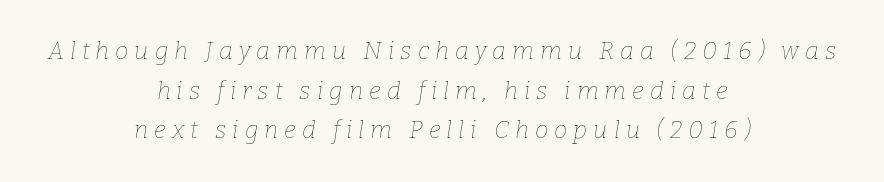
Both edges are ragged and mirror each other, which tells us the setting is centered. The line texture is sparse and dotted thanks to wide tracking. Normally led — the rows are evenly, conventionally spaced. No letter is thick-stroked: the sample isn't bold. Only glyphs here, with clear space below each row.
